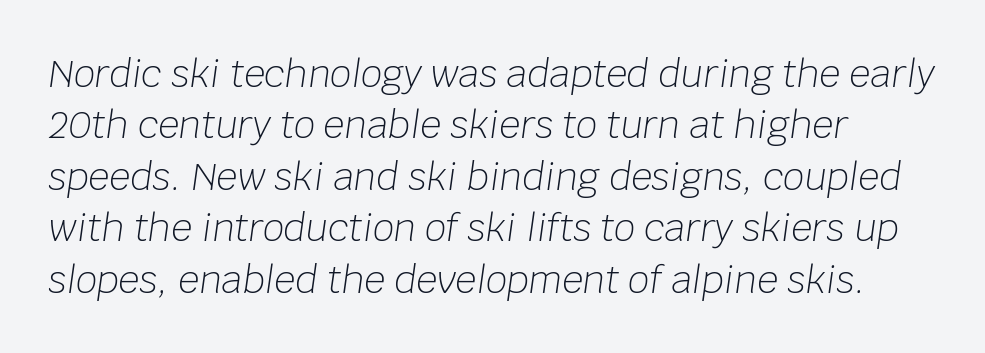
Rendered with sloped, italic letterforms. This reads as an unemphasized weight, regular at the heaviest. You could not count columns in this text — the font is proportionally spaced. Characters follow at the spacing the type designer built in. Bare-footed words on every line.
